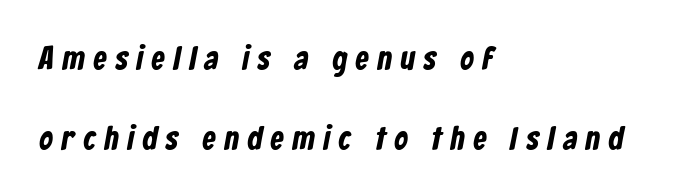
{"serif": "no", "width": "condensed", "stroke_contrast": "low", "x_height": "medium", "monospaced": "no", "underline": "no", "align": "left", "line_spacing": "loose", "line_spacing_ratio": 2.42, "letter_spacing": "wide", "letter_spacing_em": 0.27, "glyph_px": 33}
